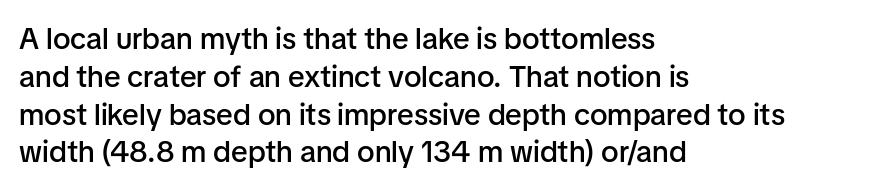
Q: Is the text bold? A: Semi-bold.
Q: Is the text italic (slanted)? A: No, it is upright.
Q: Is the typeface a serif or a sans-serif typeface? A: Sans-serif.
Q: Is the text underlined? A: No.
Q: How is the paragraph aligned? A: Left-aligned.
Q: Is the spacing between letters normal or unusually wide? A: Normal.
Q: Is the spacing between lines tight, normal or loose? A: Normal.
Q: Width (condensed, normal, or wide)? A: Normal.
Q: Stroke contrast? A: Low.
Q: x-height? A: Medium.
Q: Monospaced? A: No.
